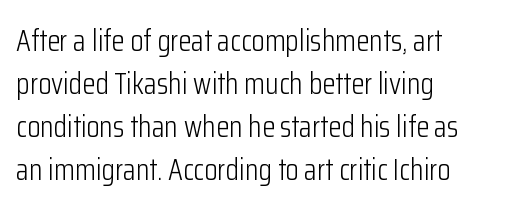
The image shows 30 px light, condensed sans-serif type, upright; set left-aligned, normal line spacing (1.43x), normal letter spacing, not underlined; low stroke contrast and a medium x-height.
